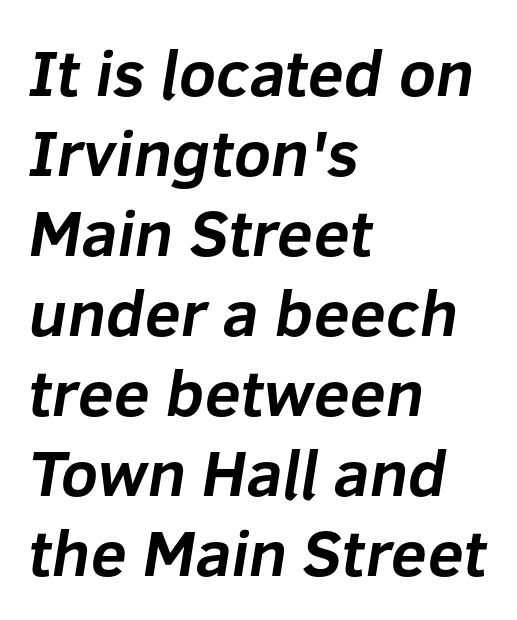
The foot of each line stays bare and open. Spacing verdict: proportional, widths tailored to each character. As a designer I'd log this as weight 700, bold. Compared with a centered layout, this one pins lines to the left instead.
